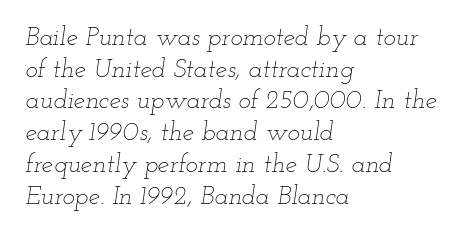
No letter is thick-stroked: the sample isn't bold. The passage shown has conventional tracking throughout. Check under the words: just untouched page. Style check: oblique. One-word summary of the alignment: left.
